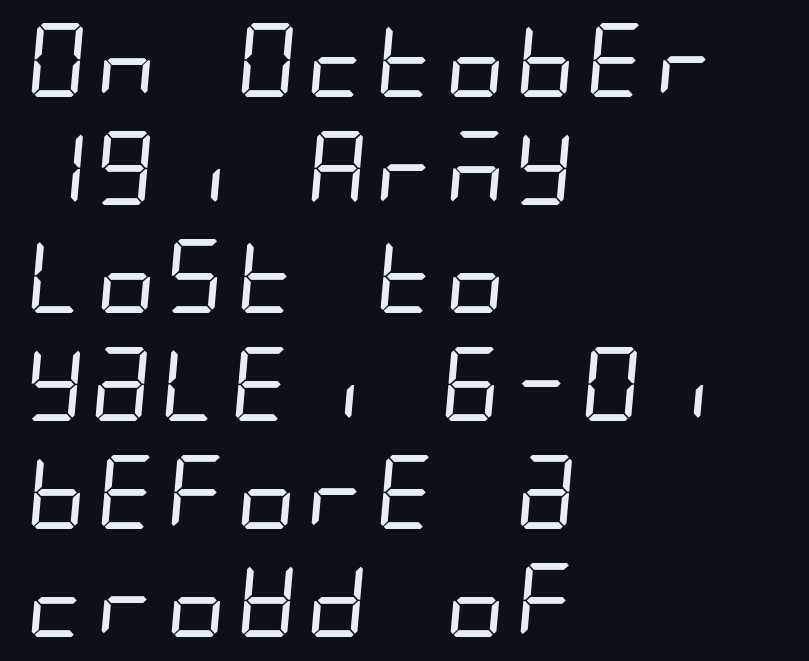
Q: Is the text bold? A: No.
Q: Is the typeface a serif or a sans-serif typeface? A: Sans-serif.
Q: Is the text underlined? A: No.
Q: How is the paragraph aligned? A: Left-aligned.
Q: Is the spacing between letters normal or unusually wide? A: Normal.
Q: Is the spacing between lines tight, normal or loose? A: Normal.
Q: Width (condensed, normal, or wide)? A: Condensed.
Q: Stroke contrast? A: Low.
Q: x-height? A: Large.
